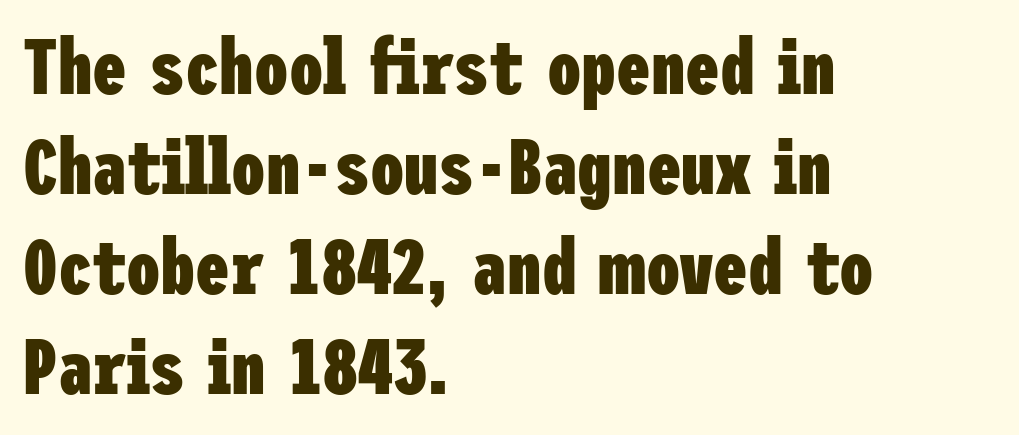
The image shows 77 px heavy, condensed sans-serif type, upright; set left-aligned, normal line spacing (1.3x), normal letter spacing, not underlined; low stroke contrast and a medium x-height.
